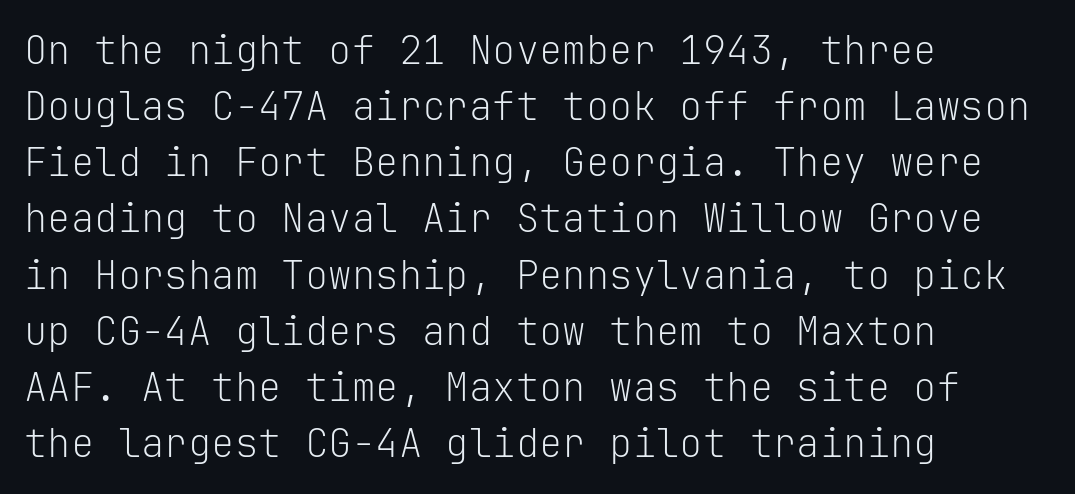
{"serif": "no", "italic": "no", "bold": "no", "weight": "light", "width": "normal", "stroke_contrast": "low", "x_height": "medium", "monospaced": "yes", "underline": "no", "align": "left", "line_spacing": "normal", "line_spacing_ratio": 1.44, "letter_spacing": "normal", "letter_spacing_em": 0.0, "glyph_px": 39}
